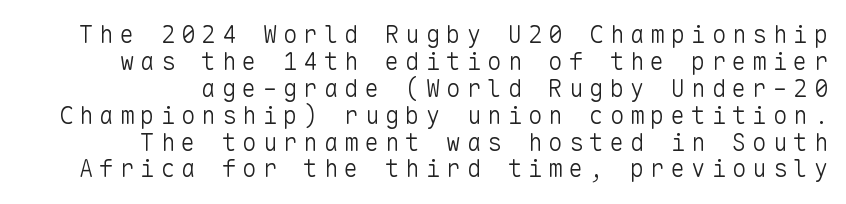
The image shows 24 px text type, upright; set right-aligned, tight line spacing (1.12x), unusually wide letter spacing (+0.25 em), not underlined.
